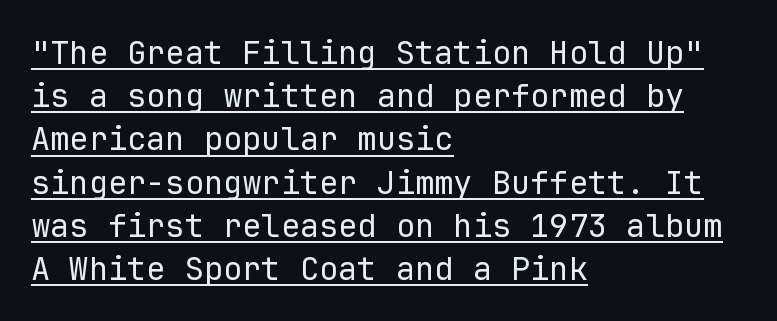
The image shows 32 px regular-weight sans-serif type, upright, monospaced; set left-aligned, normal line spacing (1.35x), normal letter spacing, underlined; low stroke contrast and a medium x-height.
